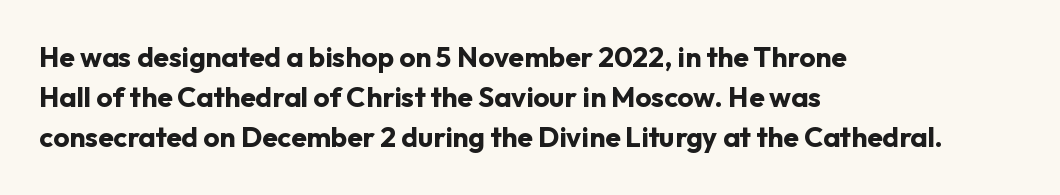
{"serif": "no", "italic": "no", "bold": "yes", "weight": "bold", "width": "normal", "stroke_contrast": "low", "x_height": "medium", "monospaced": "no", "underline": "no", "align": "left", "line_spacing": "normal", "line_spacing_ratio": 1.43, "letter_spacing": "normal", "letter_spacing_em": 0.0, "glyph_px": 28}
